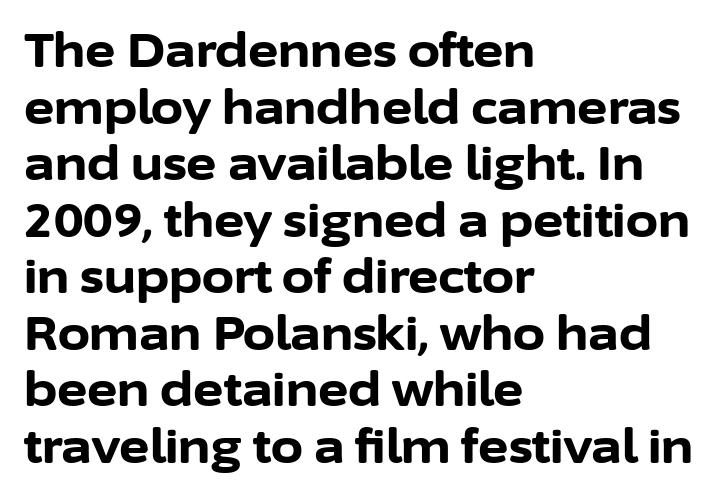
{"serif": "no", "italic": "no", "bold": "yes", "weight": "bold", "width": "normal", "stroke_contrast": "low", "x_height": "medium", "monospaced": "no", "underline": "no", "align": "left", "line_spacing_ratio": 1.23, "letter_spacing": "normal", "letter_spacing_em": 0.0, "glyph_px": 46}
